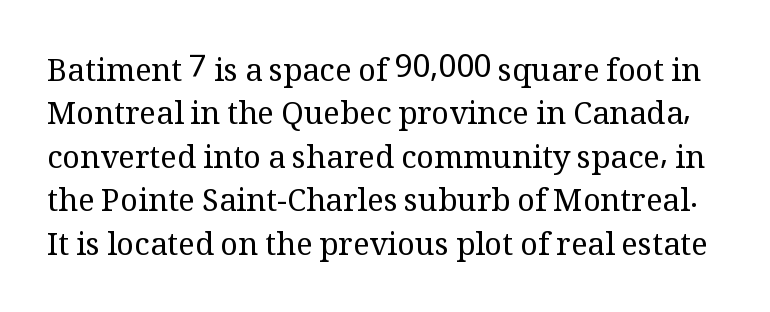
Posture: upright roman. A bare baseline throughout the passage. This rendering leaves character spacing at its baseline value. Think of a printed novel: that variable character pitch is what you see here. Vertical spacing — default.
